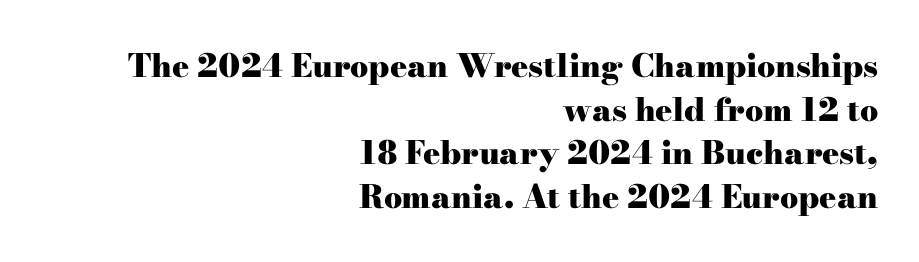
The image shows 32 px heavy, wide serif type, upright; set right-aligned, normal line spacing (1.36x), normal letter spacing, not underlined; high stroke contrast and a small x-height.
